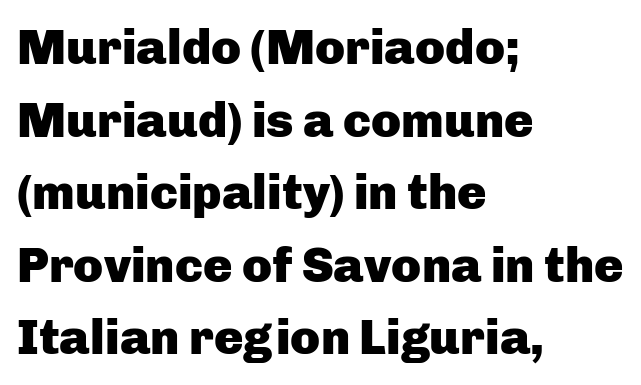
{"serif": "no", "italic": "no", "bold": "yes", "weight": "heavy", "width": "normal", "stroke_contrast": "low", "x_height": "medium", "monospaced": "no", "underline": "no", "align": "left", "line_spacing": "normal", "line_spacing_ratio": 1.48, "letter_spacing": "normal", "letter_spacing_em": 0.0, "glyph_px": 49}
